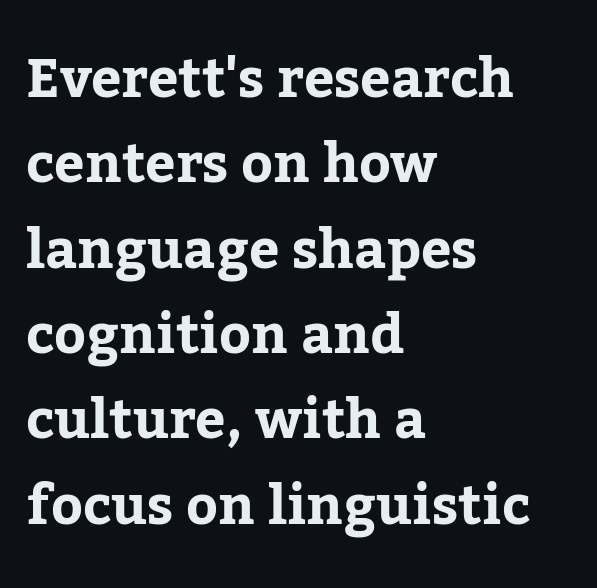
Q: Is the text italic (slanted)? A: No, it is upright.
Q: Is the typeface a serif or a sans-serif typeface? A: Serif.
Q: Is the text underlined? A: No.
Q: How is the paragraph aligned? A: Left-aligned.
Q: Is the spacing between letters normal or unusually wide? A: Normal.
Q: Is the spacing between lines tight, normal or loose? A: Normal.
Q: Width (condensed, normal, or wide)? A: Normal.
Q: Stroke contrast? A: Low.
Q: x-height? A: Medium.
Q: Monospaced? A: No.
